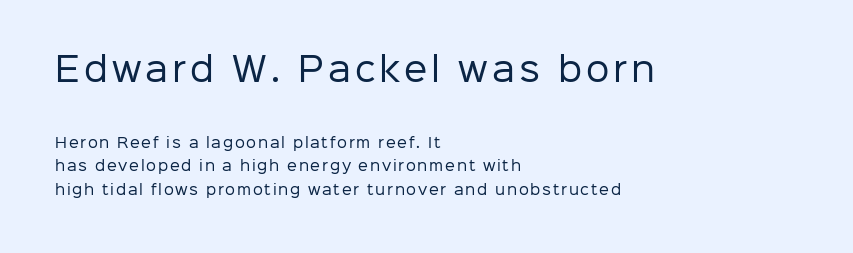
These lines are rendered in a variable-pitch font. Vertical strokes here are truly vertical. Normally led — the rows are evenly, conventionally spaced. The strokes carry an ordinary text weight at most.
